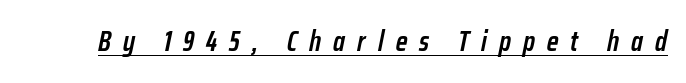
Notice the strokes are somewhat thickened but not fully heavy: this is a semibold. The rendering inserts visible extra space after every character. The rendering uses natural spacing where letterforms have individual widths. Is the type slanted? Yes — the strokes lean at a clear angle. Underlining? Definitely there.
